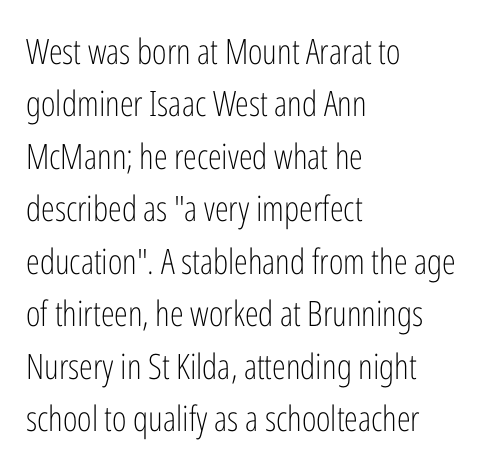
The image shows 35 px light, condensed sans-serif type, upright; set left-aligned, normal line spacing (1.5x), normal letter spacing, not underlined; low stroke contrast and a medium x-height.
